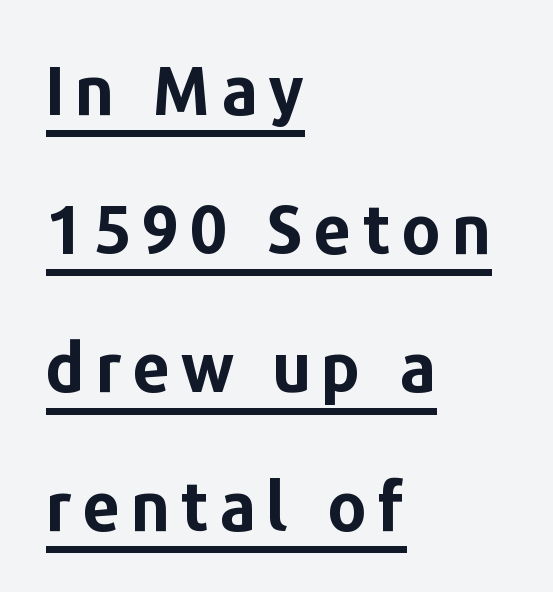
{"serif": "no", "italic": "no", "bold": "yes", "weight": "bold", "width": "normal", "stroke_contrast": "low", "x_height": "medium", "monospaced": "no", "underline": "yes", "align": "left", "line_spacing": "loose", "line_spacing_ratio": 2.07, "glyph_px": 67}
